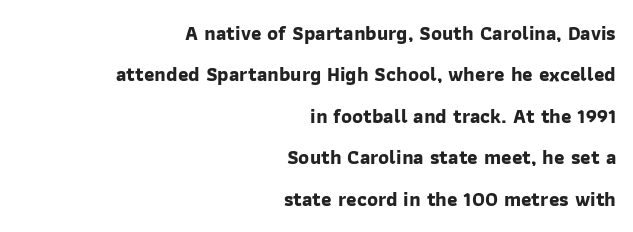
Q: Is the text bold? A: Yes.
Q: Is the text underlined? A: No.
Q: How is the paragraph aligned? A: Right-aligned.
Q: Is the spacing between letters normal or unusually wide? A: Normal.
Q: Is the spacing between lines tight, normal or loose? A: Loose.
